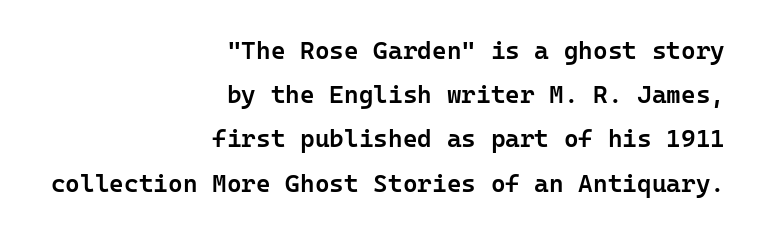
Each row of text sits above clean, open space. Does the copy run flush right? Yes — the right margin is perfectly even. Inter-character spacing is left at the font's built-in metrics. Italic? Not at all — the glyphs are vertical. Students, this is semibold: more ink than regular, less than bold.
